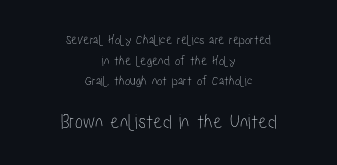
Q: Is the text italic (slanted)? A: No, it is upright.
Q: Is the text underlined? A: No.
Q: How is the paragraph aligned? A: Centered.
Q: Is the spacing between letters normal or unusually wide? A: Normal.
Q: Is the spacing between lines tight, normal or loose? A: Normal.
Q: Which block of text is set in a larger size, the first (top) or the second (bottom)? A: The second (bottom) one.
